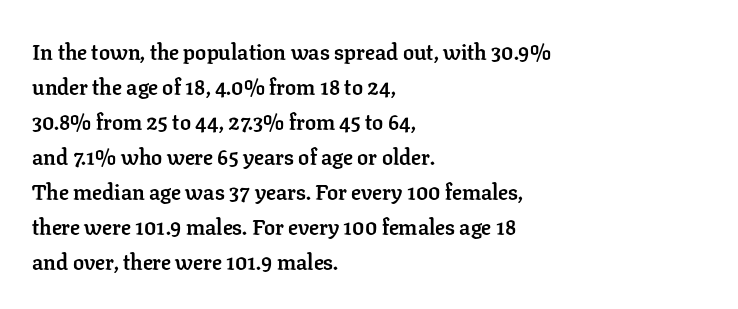
{"italic": "no", "bold": "yes", "underline": "no", "align": "left", "line_spacing": "normal", "line_spacing_ratio": 1.59, "letter_spacing": "normal", "letter_spacing_em": 0.0, "glyph_px": 22}
